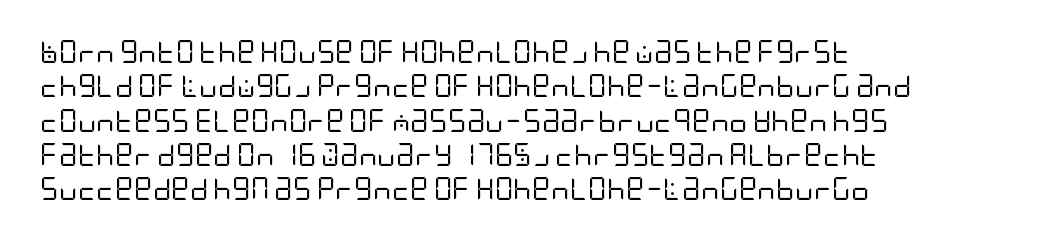
The vertical gap from one line to the next is medium. These lines were composed using upright roman letters. Horizontal alignment here is leftward, the default for most running prose. The gaps between neighbouring characters are ordinary and unremarkable. Weight: regular or lighter.
